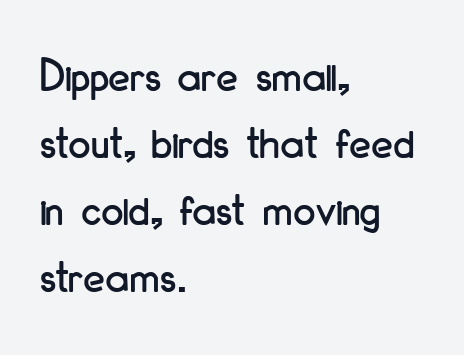
Q: Is the text italic (slanted)? A: No, it is upright.
Q: Is the typeface a serif or a sans-serif typeface? A: Sans-serif.
Q: Is the text underlined? A: No.
Q: How is the paragraph aligned? A: Left-aligned.
Q: Is the spacing between letters normal or unusually wide? A: Normal.
Q: Is the spacing between lines tight, normal or loose? A: Normal.
Q: Width (condensed, normal, or wide)? A: Condensed.
Q: Stroke contrast? A: Low.
Q: x-height? A: Small.
Q: Monospaced? A: No.
